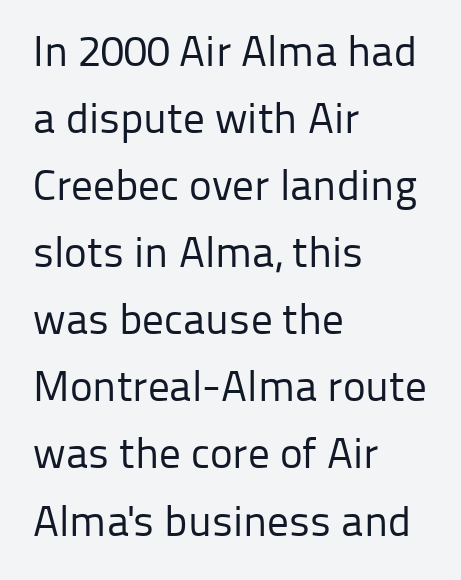
A typesetter would call this proportional, since set widths differ per character. Notice how descenders clear the ascenders below comfortably — that's standard leading. Honestly, the letter spacing is just normal — you wouldn't notice it. The area under the type is left untouched.
